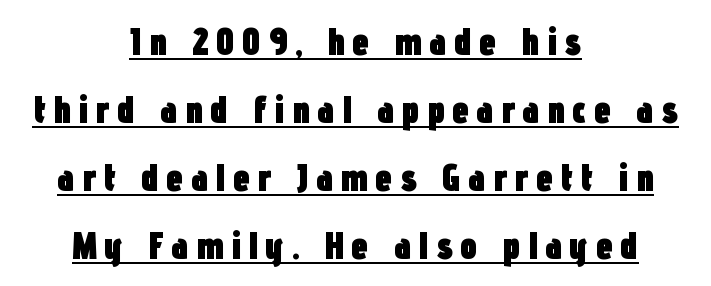
Q: Is the text bold? A: Yes.
Q: Is the text italic (slanted)? A: No, it is upright.
Q: Is the typeface a serif or a sans-serif typeface? A: Sans-serif.
Q: Is the text underlined? A: Yes.
Q: How is the paragraph aligned? A: Centered.
Q: Width (condensed, normal, or wide)? A: Condensed.
Q: Stroke contrast? A: Low.
Q: x-height? A: Medium.
Q: Monospaced? A: No.
